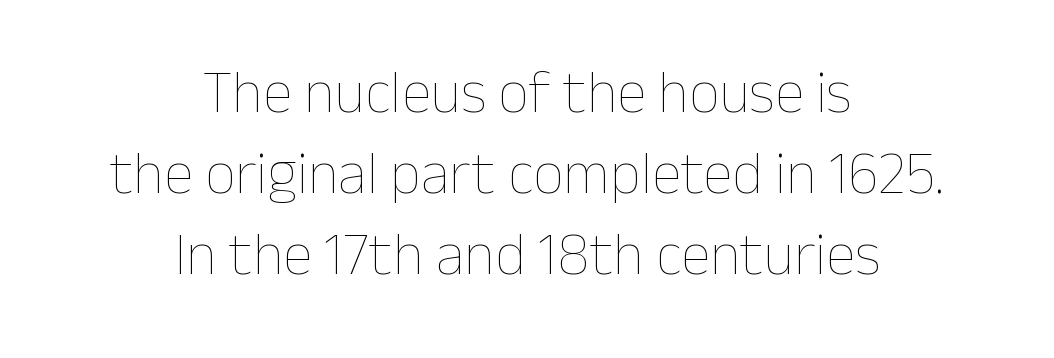
Q: Is the text bold? A: No.
Q: Is the text italic (slanted)? A: No, it is upright.
Q: Is the text underlined? A: No.
Q: How is the paragraph aligned? A: Centered.
Q: Is the spacing between letters normal or unusually wide? A: Normal.
Q: Is the spacing between lines tight, normal or loose? A: Normal.
Q: Width (condensed, normal, or wide)? A: Normal.
Q: Stroke contrast? A: Low.
Q: x-height? A: Medium.
Q: Monospaced? A: No.
